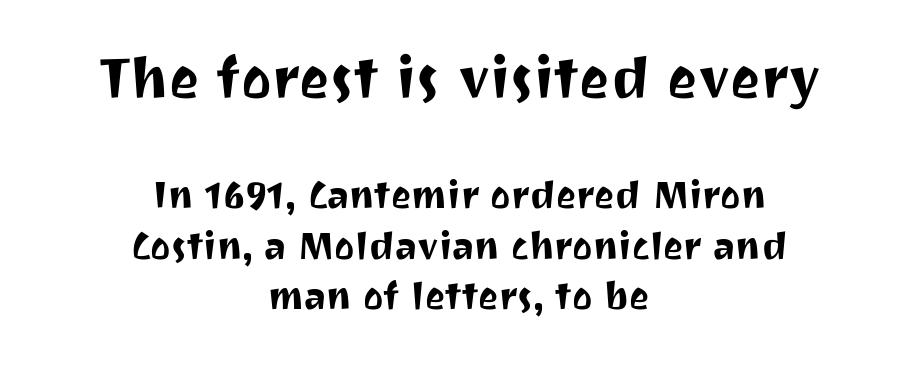
Q: Is the text italic (slanted)? A: No, it is upright.
Q: Is the typeface a serif or a sans-serif typeface? A: Sans-serif.
Q: Is the text underlined? A: No.
Q: How is the paragraph aligned? A: Centered.
Q: Is the spacing between letters normal or unusually wide? A: Normal.
Q: Is the spacing between lines tight, normal or loose? A: Tight.
Q: Which block of text is set in a larger size, the first (top) or the second (bottom)? A: The first (top) one.
Q: Width (condensed, normal, or wide)? A: Normal.
Q: Stroke contrast? A: Medium.
Q: x-height? A: Medium.
Q: Monospaced? A: No.
